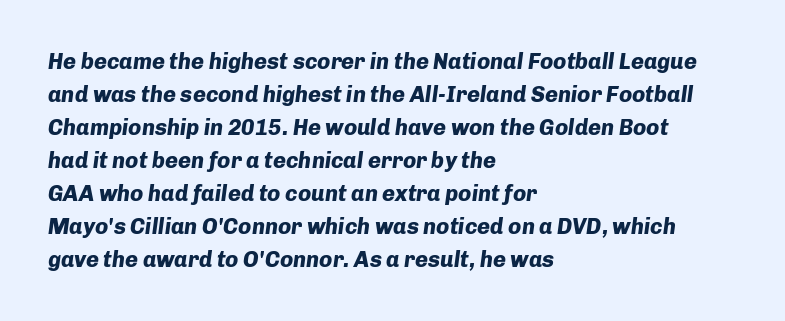
The image shows 22 px bold type, italic (leaning right); set left-aligned, normal line spacing (1.5x), normal letter spacing, not underlined.
